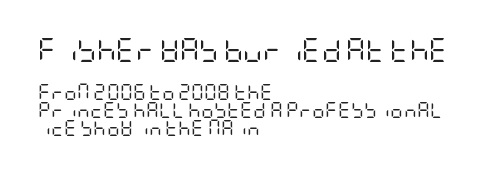
These lines stack with their left ends in a neat column. Check the space under the baseline: it is left empty. These lines keep a tight, regular rhythm from letter to letter. The font's upright variant was chosen for this text. Students, observe: this is what under-led, compact text looks like. Note: larger setting up top, smaller setting below.
